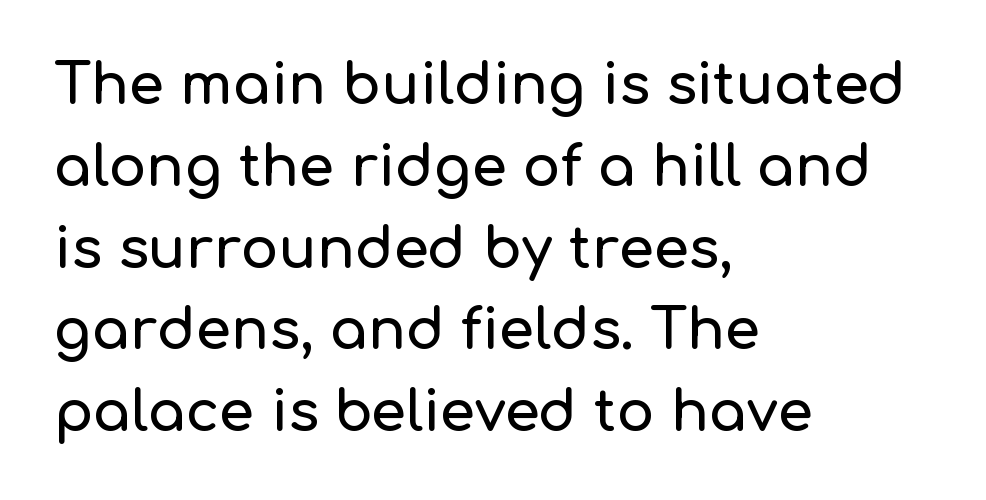
The image shows 56 px sans-serif type, upright; set left-aligned, normal line spacing (1.46x), normal letter spacing, not underlined; low stroke contrast and a medium x-height.
